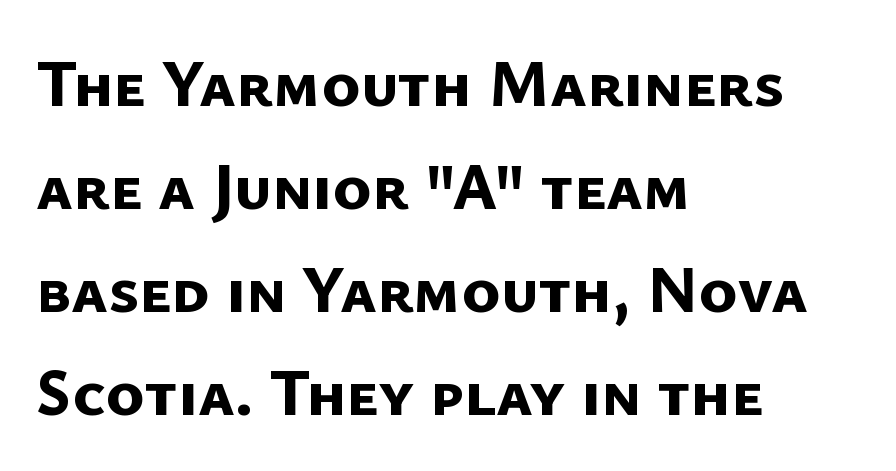
Q: Is the text bold? A: Yes.
Q: Is the typeface a serif or a sans-serif typeface? A: Sans-serif.
Q: Is the text underlined? A: No.
Q: How is the paragraph aligned? A: Left-aligned.
Q: Is the spacing between letters normal or unusually wide? A: Normal.
Q: Is the spacing between lines tight, normal or loose? A: Normal.
Q: Width (condensed, normal, or wide)? A: Normal.
Q: Stroke contrast? A: Low.
Q: x-height? A: Medium.
Q: Monospaced? A: No.
